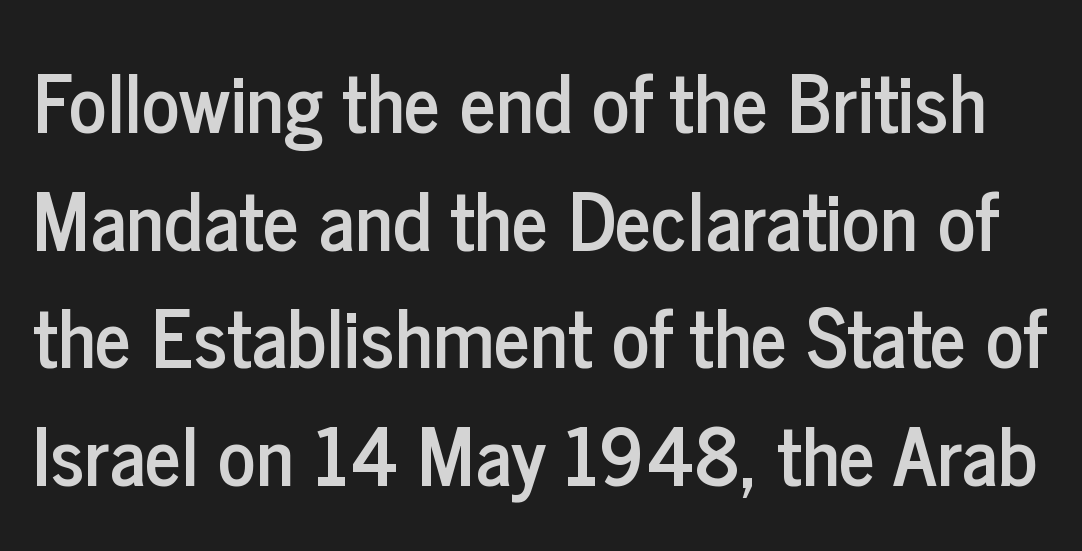
Every character sits straight up, as roman type does. These lines are composed in type without serifs. Here the designer chose a conventional face with non-uniform glyph widths. Here the glyphs are tracked normally, forming tight word shapes. The designer left line spacing at the default. Underline: absent.
